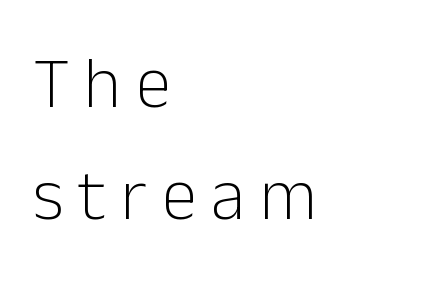
Q: Is the text bold? A: No.
Q: Is the text italic (slanted)? A: No, it is upright.
Q: Is the typeface a serif or a sans-serif typeface? A: Sans-serif.
Q: Is the text underlined? A: No.
Q: How is the paragraph aligned? A: Left-aligned.
Q: Is the spacing between letters normal or unusually wide? A: Unusually wide.
Q: Is the spacing between lines tight, normal or loose? A: Normal.
Q: Width (condensed, normal, or wide)? A: Normal.
Q: Stroke contrast? A: Low.
Q: x-height? A: Medium.
Q: Monospaced? A: No.
